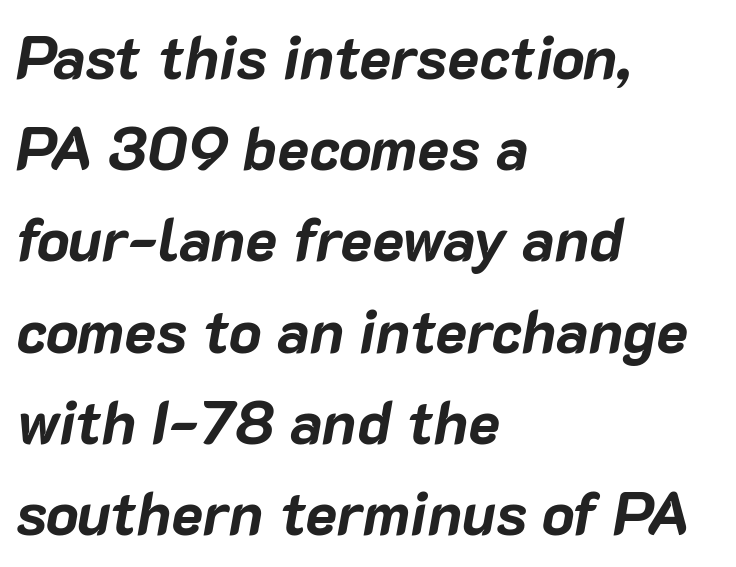
The image shows 60 px bold type, italic (leaning right); set left-aligned, normal line spacing (1.52x), normal letter spacing, not underlined; low stroke contrast and a medium x-height.
